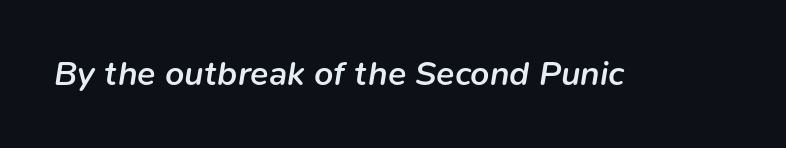
{"italic": "yes", "lean": "right", "slant_degrees": 9, "bold": "semi", "weight": "semibold", "width": "normal", "stroke_contrast": "low", "x_height": "medium", "monospaced": "no", "underline": "no", "letter_spacing": "normal", "letter_spacing_em": 0.0, "glyph_px": 34}
